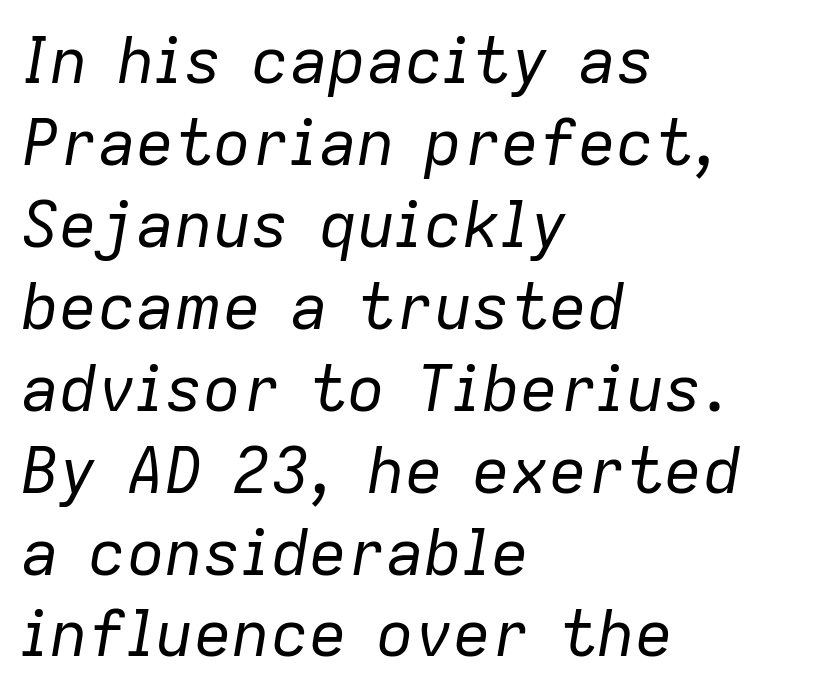
{"italic": "yes", "lean": "right", "slant_degrees": 9, "bold": "no", "weight": "regular", "width": "normal", "stroke_contrast": "low", "x_height": "medium", "monospaced": "no", "underline": "no", "align": "left", "line_spacing": "normal", "line_spacing_ratio": 1.28, "letter_spacing": "normal", "letter_spacing_em": 0.0, "glyph_px": 64}
